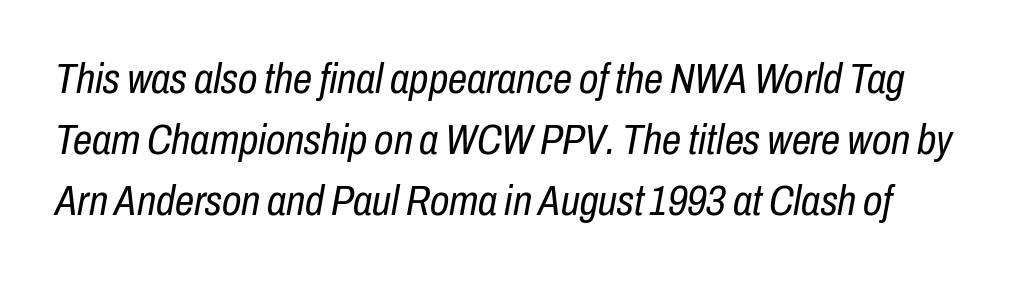
Caption: face not bold, strokes unweighted. Inter-character spacing is left at the font's built-in metrics. No word sits above an underline. Line spacing here is normal. A typesetter would call this proportional, since set widths differ per character.
